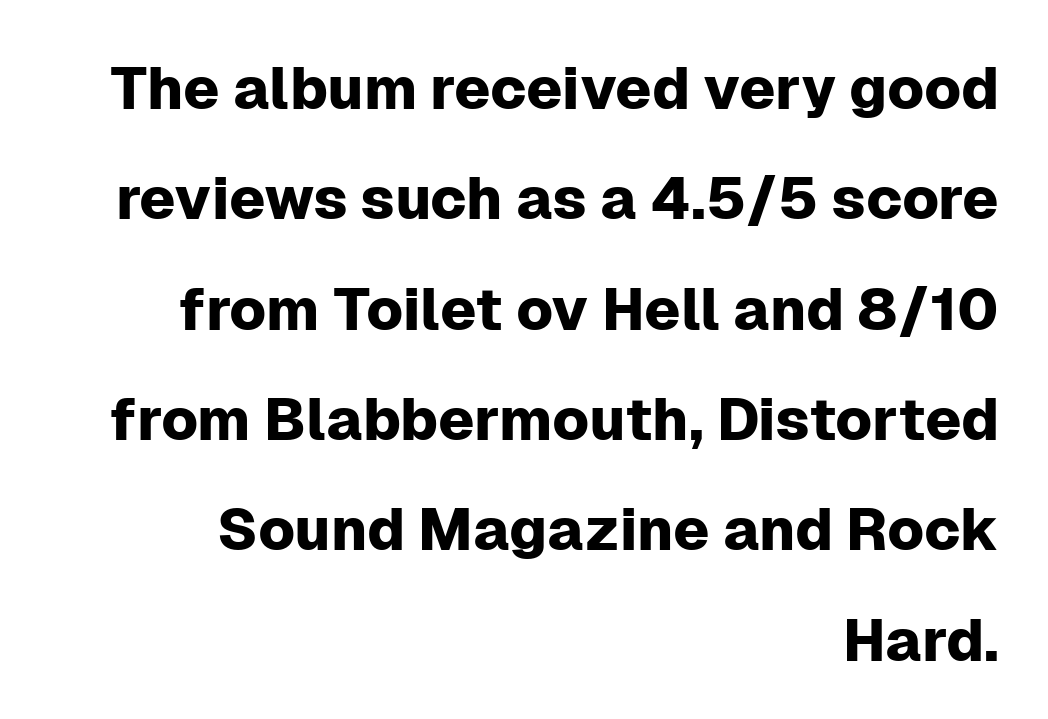
{"serif": "no", "italic": "no", "width": "normal", "stroke_contrast": "low", "x_height": "medium", "monospaced": "no", "underline": "no", "align": "right", "line_spacing_ratio": 1.87, "letter_spacing": "normal", "letter_spacing_em": 0.0, "glyph_px": 59}
